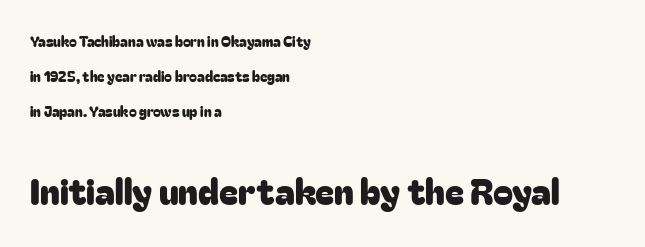
The image shows 36 px sans-serif type, upright; set left-aligned, loose line spacing (2.49x), normal letter spacing, not underlined; the second (bottom) block is 2.57x larger; low stroke contrast and a medium x-height.
